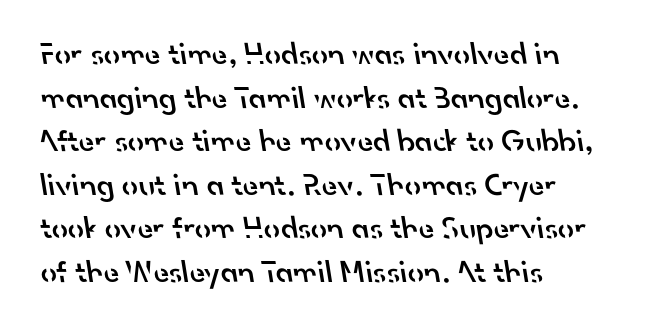
How heavy is the stroke? Medium-heavy — a semibold, shy of bold. A clean baseline with only descenders dipping below it. These lines keep a tight, regular rhythm from letter to letter. Stroke terminals: plain, sans-serif.
